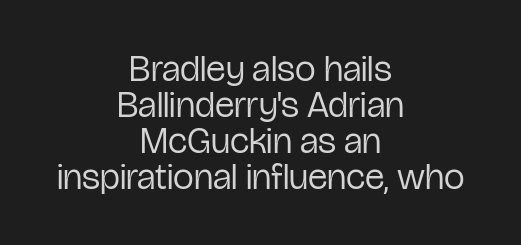
The image shows 37 px regular-weight, condensed sans-serif type, upright; set centered, tight line spacing (0.97x), normal letter spacing, not underlined; low stroke contrast and a medium x-height.
